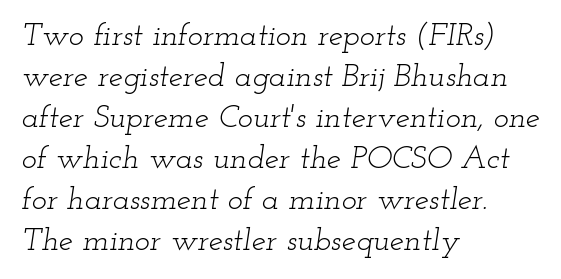
Weight: not bold — regular or lighter. The designer went with a serif here, giving each stem small feet. In CSS terms this would be text-align: left. Style check: oblique.
